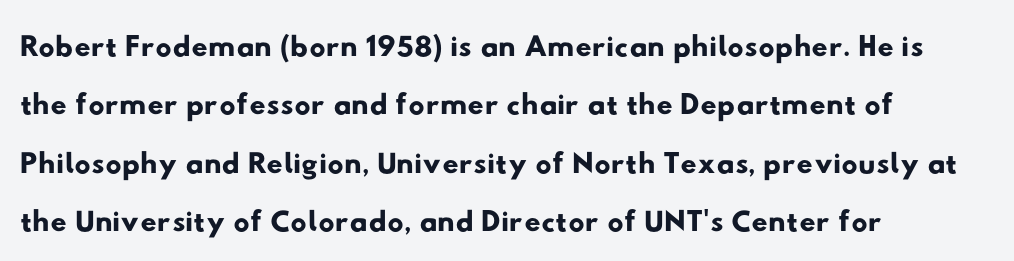
Q: Is the typeface a serif or a sans-serif typeface? A: Sans-serif.
Q: Is the text underlined? A: No.
Q: How is the paragraph aligned? A: Left-aligned.
Q: Is the spacing between letters normal or unusually wide? A: Normal.
Q: Is the spacing between lines tight, normal or loose? A: Normal.
Q: Width (condensed, normal, or wide)? A: Wide.
Q: Stroke contrast? A: Low.
Q: x-height? A: Small.
Q: Monospaced? A: No.
